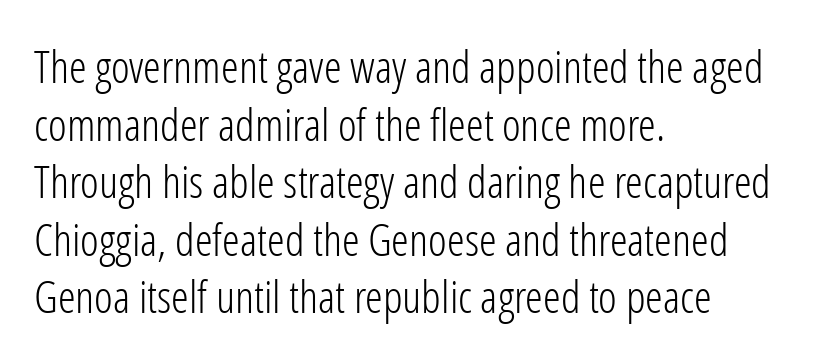
The image shows 45 px light, condensed sans-serif type, upright; set left-aligned, normal line spacing (1.28x), normal letter spacing, not underlined; low stroke contrast and a medium x-height.
